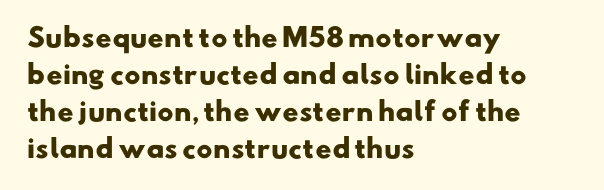
The image shows 25 px bold type; set left-aligned, normal line spacing (1.48x), normal letter spacing, not underlined.
